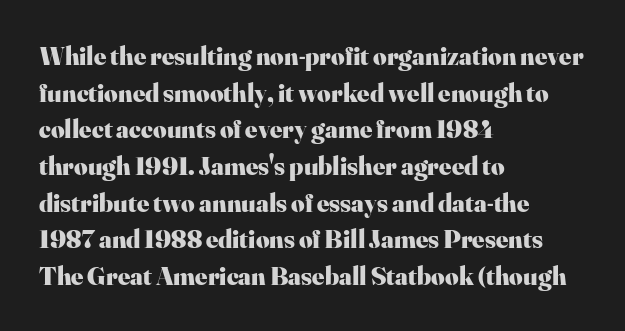
The image shows 26 px bold type, upright; set left-aligned, normal line spacing (1.41x), normal letter spacing, not underlined.
